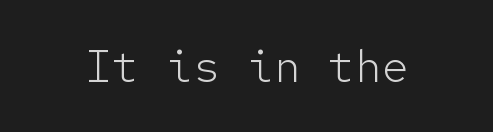
Q: Is the text bold? A: No.
Q: Is the text italic (slanted)? A: No, it is upright.
Q: Is the typeface a serif or a sans-serif typeface? A: Sans-serif.
Q: Is the text underlined? A: No.
Q: Is the spacing between letters normal or unusually wide? A: Normal.
Q: Width (condensed, normal, or wide)? A: Normal.
Q: Stroke contrast? A: Low.
Q: x-height? A: Medium.
Q: Monospaced? A: Yes.
